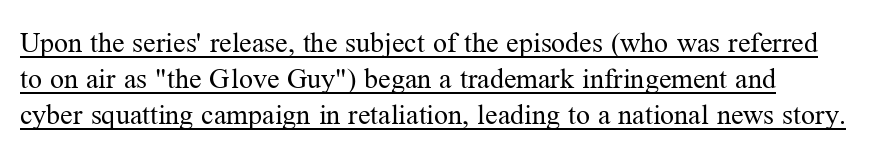
The image shows 28 px regular-weight serif type, upright; set normal line spacing (1.28x), normal letter spacing, underlined; medium stroke contrast and a medium x-height.
